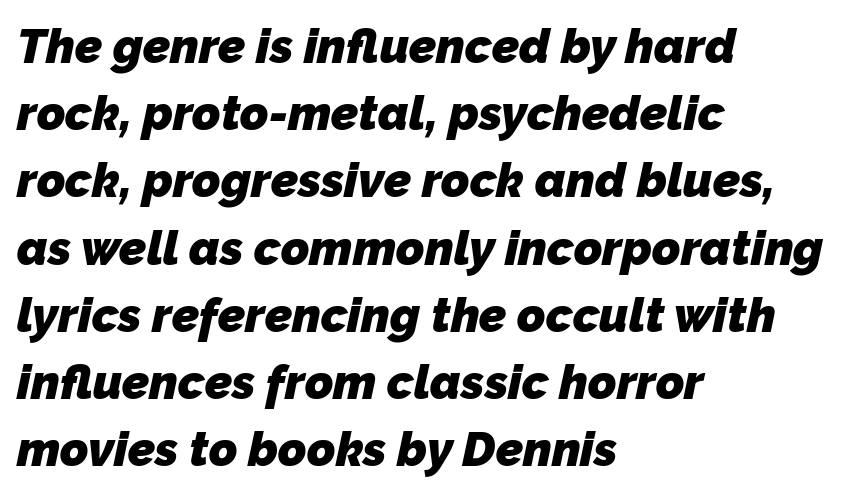
Is there much room between lines? A standard amount, neither cramped nor airy. The face used here is proportionally spaced, like ordinary book or web type. The passage shown has conventional tracking throughout. A full-strength bold gives these letters their thick strokes. Words float on clear page, feet unadorned.
